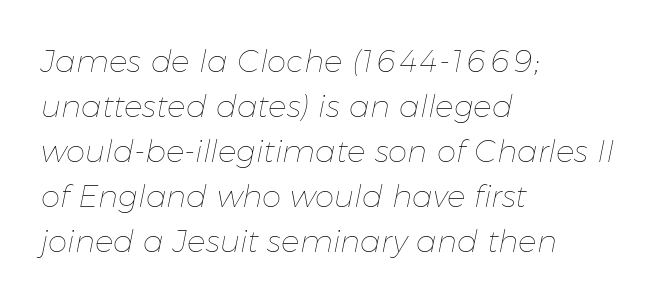
{"italic": "yes", "lean": "right", "slant_degrees": 11, "bold": "no", "weight": "thin", "width": "normal", "stroke_contrast": "low", "x_height": "medium", "monospaced": "no", "underline": "no", "align": "left", "line_spacing": "normal", "line_spacing_ratio": 1.45, "letter_spacing": "normal", "letter_spacing_em": 0.0, "glyph_px": 31}
